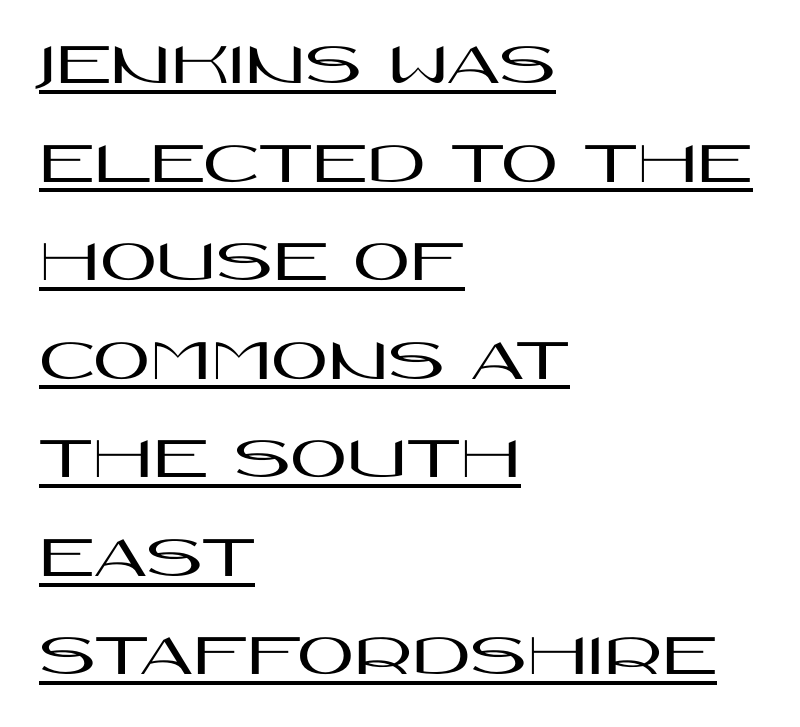
{"serif": "no", "italic": "no", "width": "wide", "stroke_contrast": "high", "x_height": "large", "monospaced": "no", "underline": "yes", "align": "left", "line_spacing": "normal", "line_spacing_ratio": 1.59, "letter_spacing": "normal", "letter_spacing_em": 0.0, "glyph_px": 62}
